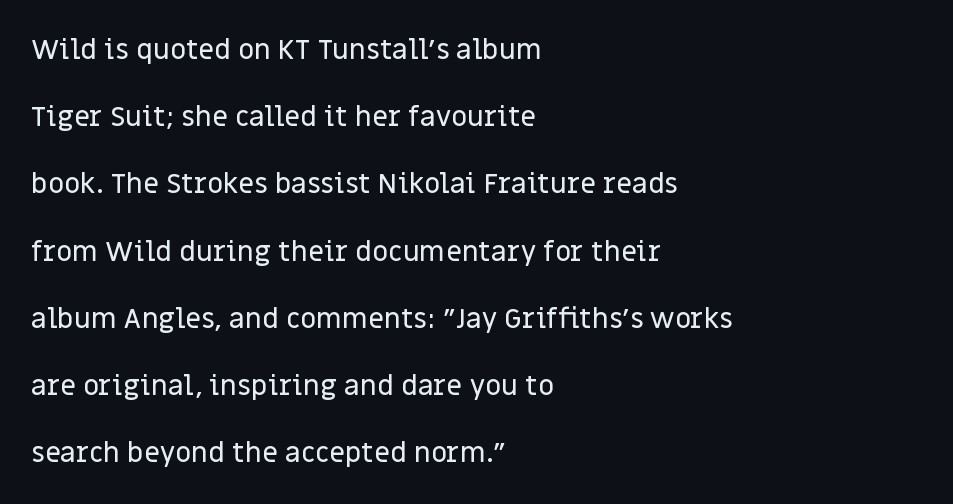
The designer dialed line spacing up above the default. Teacher's note: observe the even left margin — that is flush-left alignment. Descenders hang freely into open space. The letters advance in unequal steps, a hallmark of proportional type.
